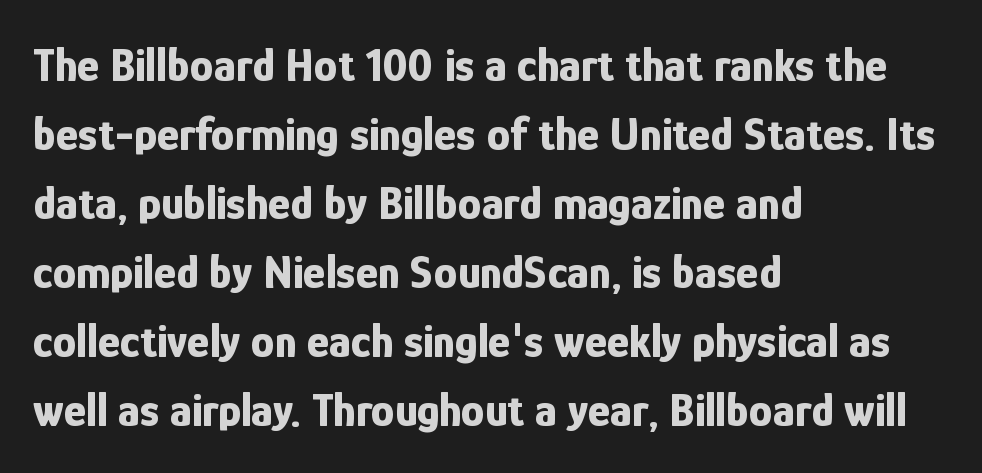
The face used here is a sans, in the tradition of grotesques and geometrics. Clear beneath every line of the passage. Compared with an ordinary text face, these strokes are far heavier — a full bold. A typesetter would call this proportional, since set widths differ per character.
